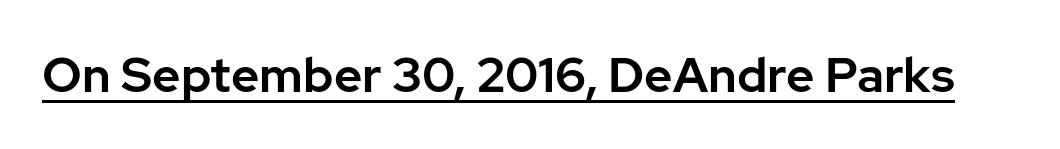
Q: Is the text italic (slanted)? A: No, it is upright.
Q: Is the typeface a serif or a sans-serif typeface? A: Sans-serif.
Q: Is the text underlined? A: Yes.
Q: Is the spacing between letters normal or unusually wide? A: Normal.
Q: Width (condensed, normal, or wide)? A: Normal.
Q: Stroke contrast? A: Low.
Q: x-height? A: Medium.
Q: Monospaced? A: No.
